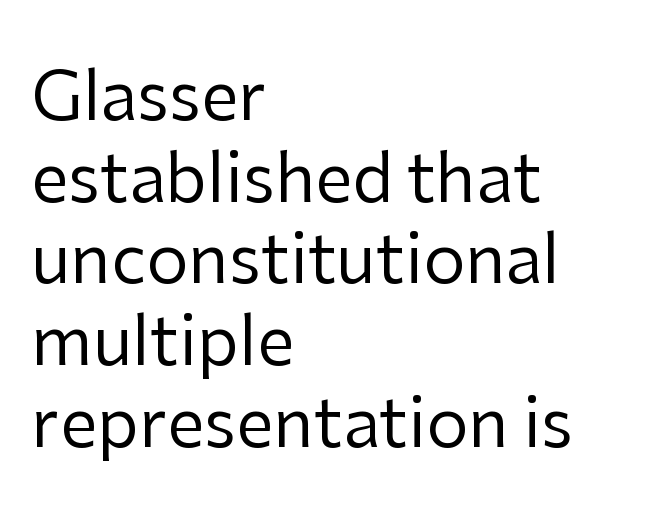
{"serif": "no", "italic": "no", "bold": "no", "weight": "regular", "width": "normal", "stroke_contrast": "low", "x_height": "medium", "monospaced": "no", "underline": "no", "align": "left", "line_spacing_ratio": 1.22, "letter_spacing": "normal", "letter_spacing_em": 0.0, "glyph_px": 67}
